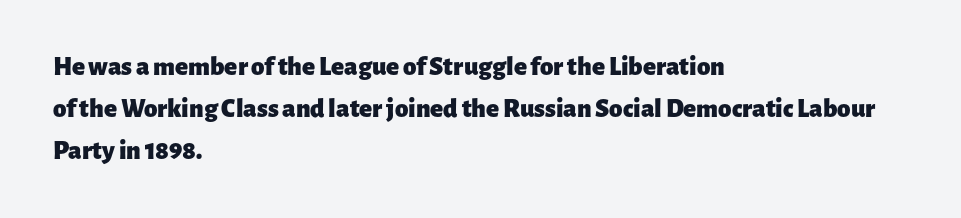
{"italic": "no", "bold": "yes", "underline": "no", "align": "left", "line_spacing": "normal", "line_spacing_ratio": 1.55, "letter_spacing": "normal", "letter_spacing_em": 0.0, "glyph_px": 27}
